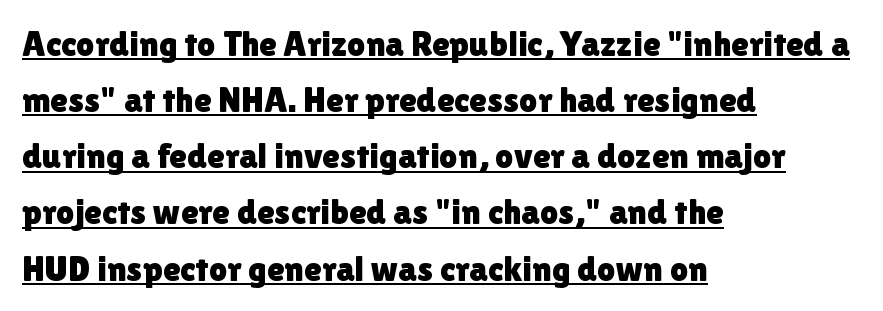
The image shows 36 px sans-serif type, upright; set left-aligned, normal line spacing (1.56x), normal letter spacing, underlined; a medium x-height.
